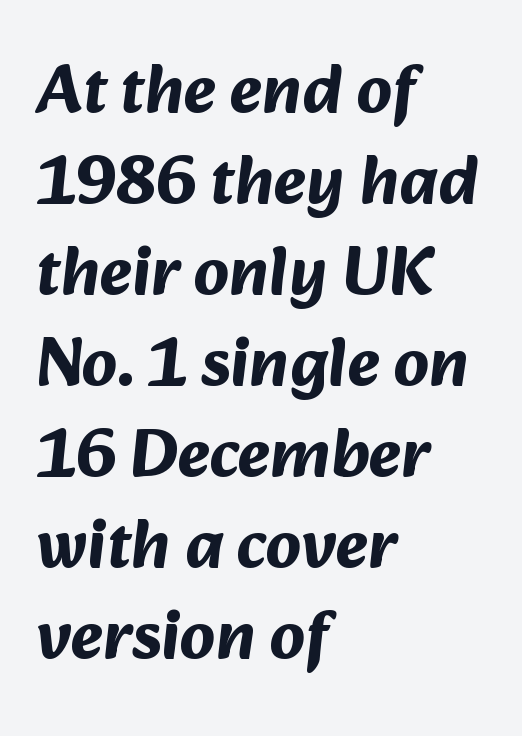
The image shows 69 px bold sans-serif type; set left-aligned, normal line spacing (1.32x), normal letter spacing, not underlined; medium stroke contrast and a medium x-height.
